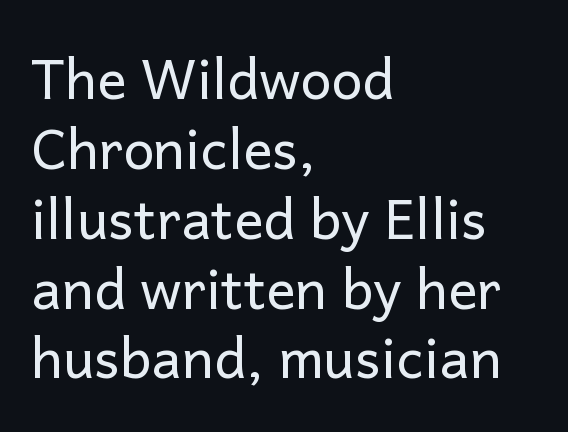
The image shows 55 px regular-weight sans-serif type, upright; set left-aligned, normal line spacing (1.27x), normal letter spacing, not underlined; low stroke contrast and a medium x-height.
